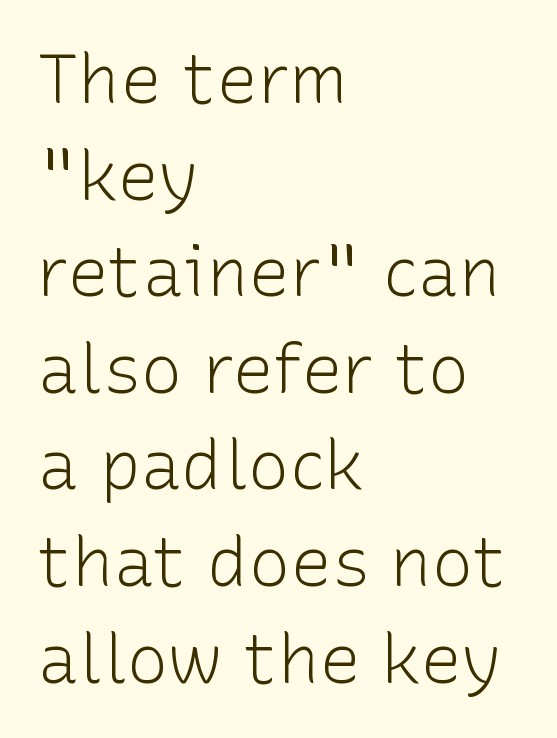
The image shows 69 px light sans-serif type, upright; set left-aligned, normal line spacing (1.4x), normal letter spacing, not underlined; low stroke contrast and a medium x-height.
